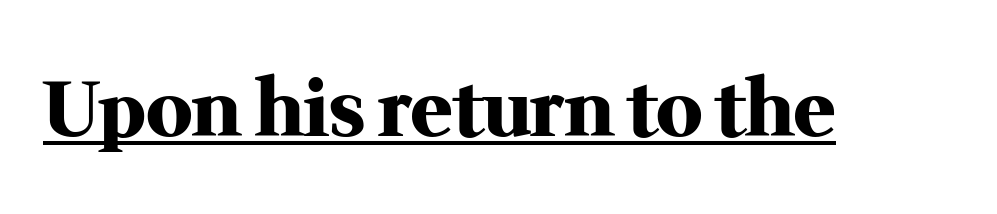
Q: Is the text bold? A: Yes.
Q: Is the text italic (slanted)? A: No, it is upright.
Q: Is the typeface a serif or a sans-serif typeface? A: Serif.
Q: Is the text underlined? A: Yes.
Q: Is the spacing between letters normal or unusually wide? A: Normal.
Q: Width (condensed, normal, or wide)? A: Normal.
Q: Stroke contrast? A: Medium.
Q: x-height? A: Medium.
Q: Monospaced? A: No.
